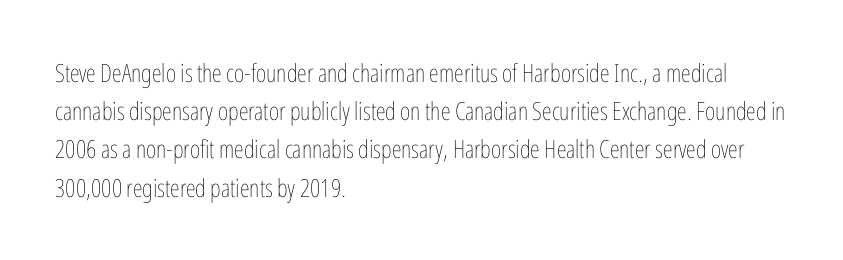
The image shows 25 px text type, upright; set left-aligned, normal line spacing (1.53x), normal letter spacing, not underlined.
